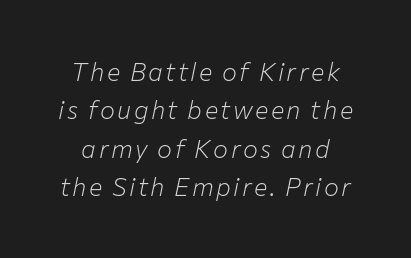
Q: Is the text bold? A: No.
Q: Is the text italic (slanted)? A: Yes, it leans right by about 12 degrees.
Q: Is the text underlined? A: No.
Q: Is the spacing between lines tight, normal or loose? A: Normal.
